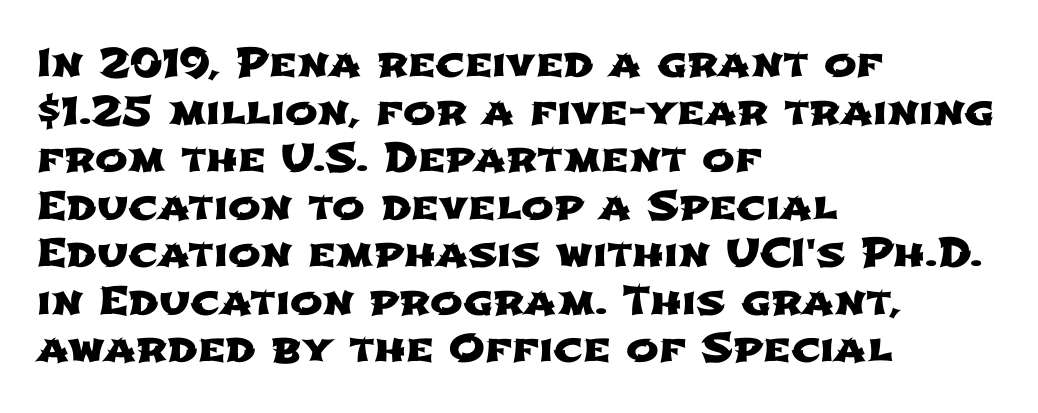
Bare-footed words on every line. Alignment: flush left. Words appear dense and cohesive because spacing is normal. Proportional: the letters do not fall into vertical columns.
